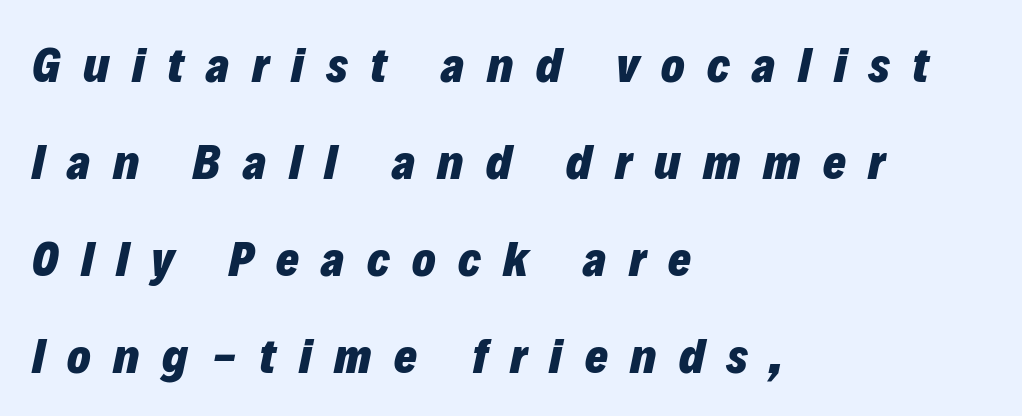
These words are printed bold, with thick strokes throughout. Teacher's note: observe the even left margin — that is flush-left alignment. Letters rest on an invisible, unmarked baseline. Observe the wide spacing: letters keep a clear distance from each other. Honestly, the rows look like they've been pulled way apart.
